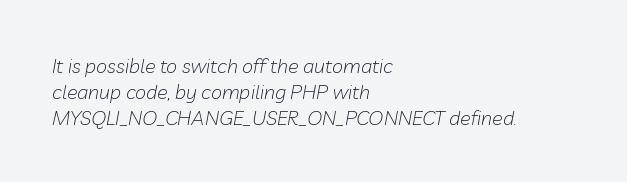
Q: Is the text bold? A: No.
Q: Is the text italic (slanted)? A: Yes, it leans right by about 10 degrees.
Q: Is the text underlined? A: No.
Q: How is the paragraph aligned? A: Left-aligned.
Q: Is the spacing between letters normal or unusually wide? A: Normal.
Q: Is the spacing between lines tight, normal or loose? A: Normal.
